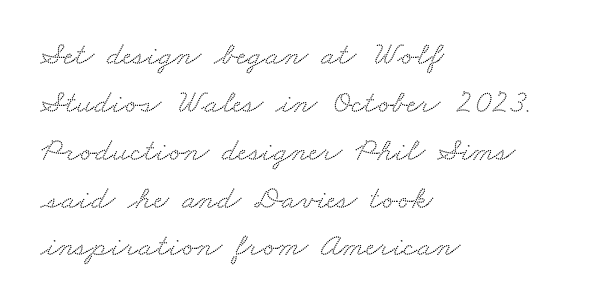
Plain, unruled lines of type. A serif font was chosen for this passage. If you drew a ruler down the left edge, every line would touch it. Letter spacing: default. The passage shown is typed in a proportional face where columns would drift.
